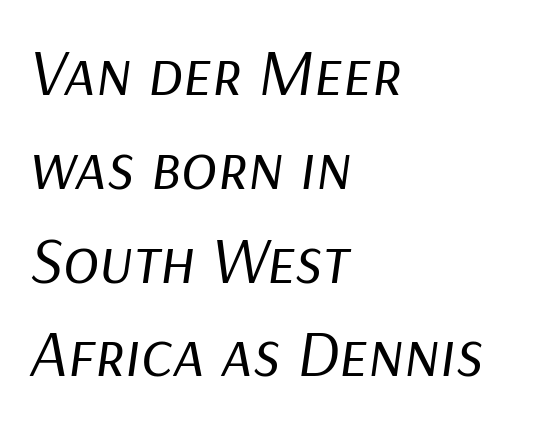
The image shows 67 px regular-weight type, italic (leaning right); set left-aligned, normal line spacing (1.4x), normal letter spacing, not underlined; low stroke contrast and a medium x-height.
